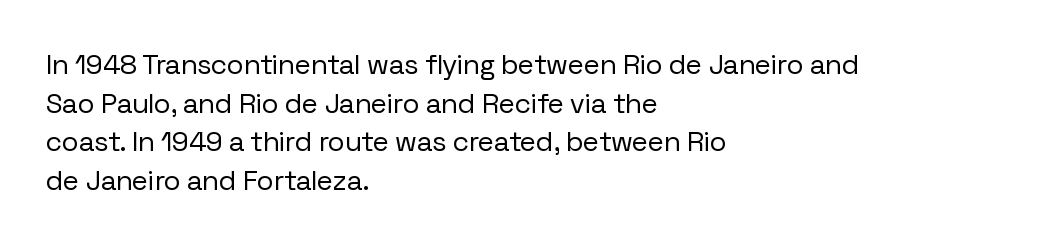
The image shows 28 px regular-weight sans-serif type, upright; set left-aligned, normal line spacing (1.38x), normal letter spacing, not underlined; low stroke contrast and a medium x-height.
